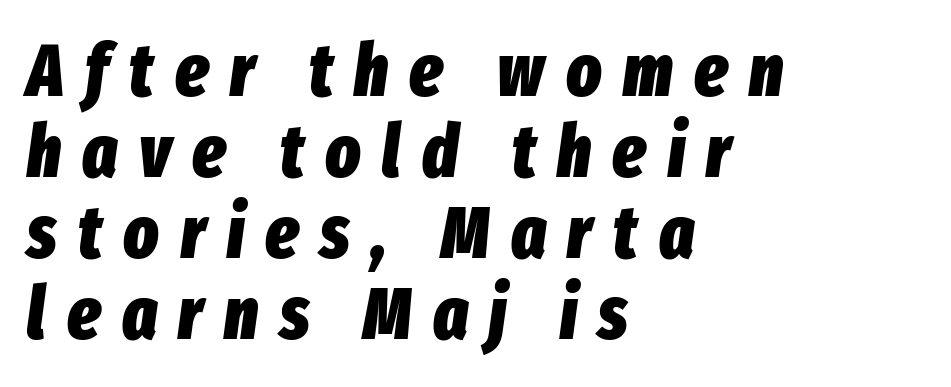
The image shows 73 px heavy, condensed type, italic (leaning right); set left-aligned, tight line spacing (1.11x), unusually wide letter spacing (+0.29 em), not underlined; low stroke contrast and a medium x-height.
